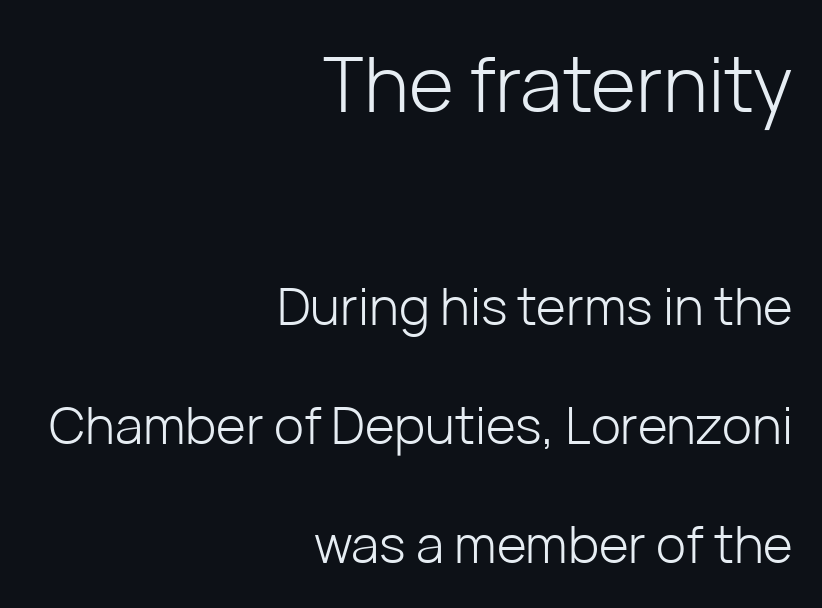
The image shows 77 px light sans-serif type, upright; set right-aligned, loose line spacing (2.33x), normal letter spacing, not underlined; the first (top) block is 1.51x larger; low stroke contrast and a medium x-height.
